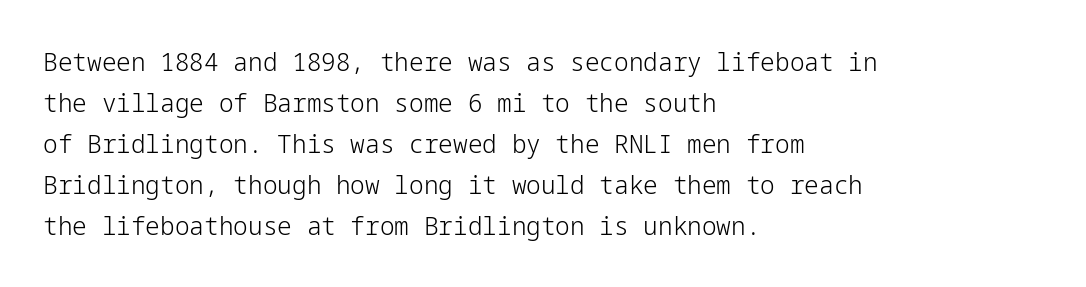
Q: Is the text bold? A: No.
Q: Is the text italic (slanted)? A: No, it is upright.
Q: Is the text underlined? A: No.
Q: How is the paragraph aligned? A: Left-aligned.
Q: Is the spacing between letters normal or unusually wide? A: Normal.
Q: Is the spacing between lines tight, normal or loose? A: Normal.
